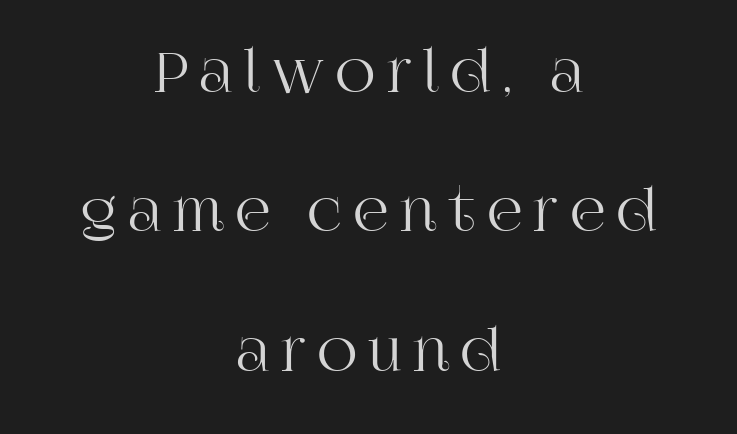
{"serif": "yes", "italic": "no", "width": "normal", "stroke_contrast": "high", "x_height": "large", "monospaced": "no", "underline": "no", "align": "center", "line_spacing": "loose", "line_spacing_ratio": 2.49, "letter_spacing": "wide", "letter_spacing_em": 0.2, "glyph_px": 56}
